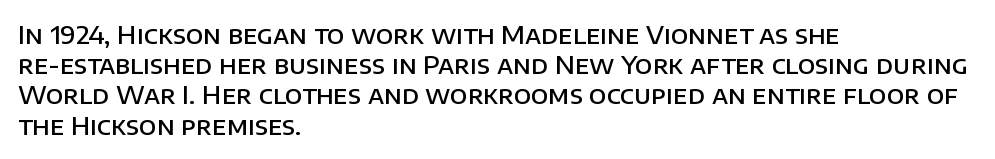
The image shows 25 px text type, upright; set left-aligned, line spacing 1.21x, normal letter spacing, not underlined.
